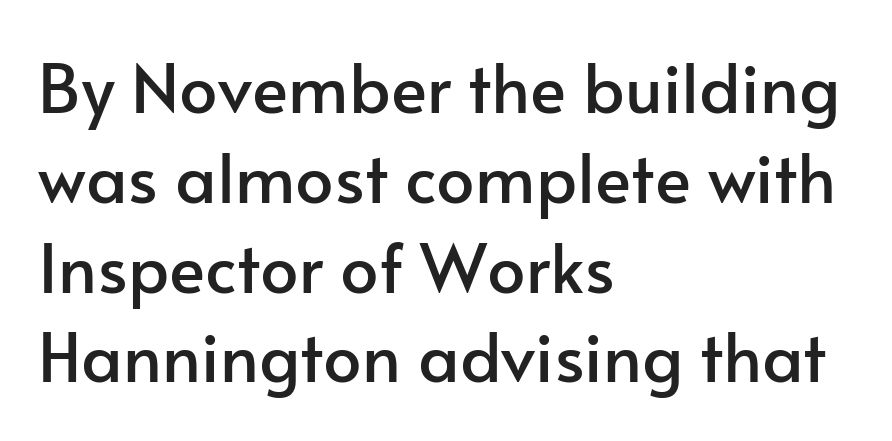
Leading: standard. The gap between lines stays unmarked. Check where the strokes stop: nothing finishes them off — pure sans. The lines in this sample share a left origin and differ only in where they stop. Character widths vary here, with narrow letters taking less room than wide ones. You can tell it's not italic because the verticals are truly vertical.
